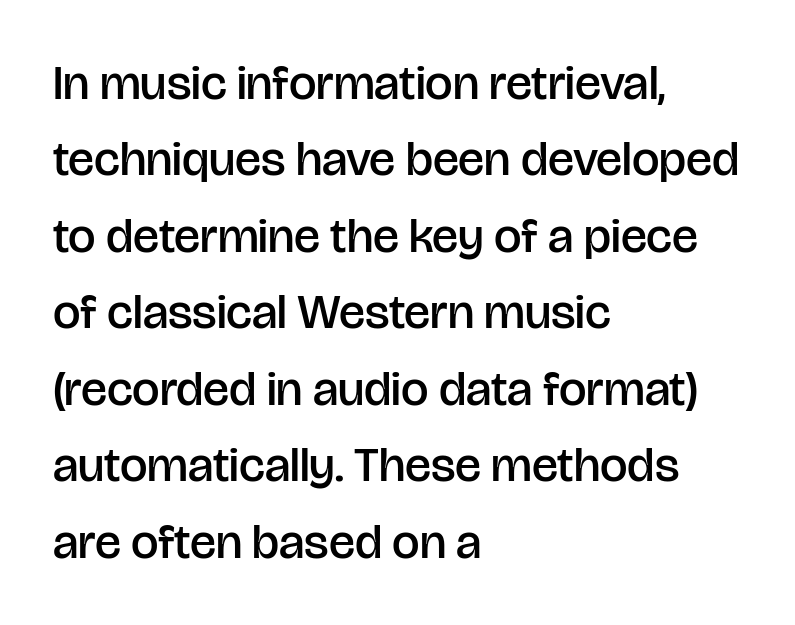
Whoever set this chose a conventional vertical rhythm. The ragged edge is on the right, which tells us the setting is flush left. Do the characters align in a grid? No, the font is proportional. The font family rendered here belongs to the sans-serif group.
